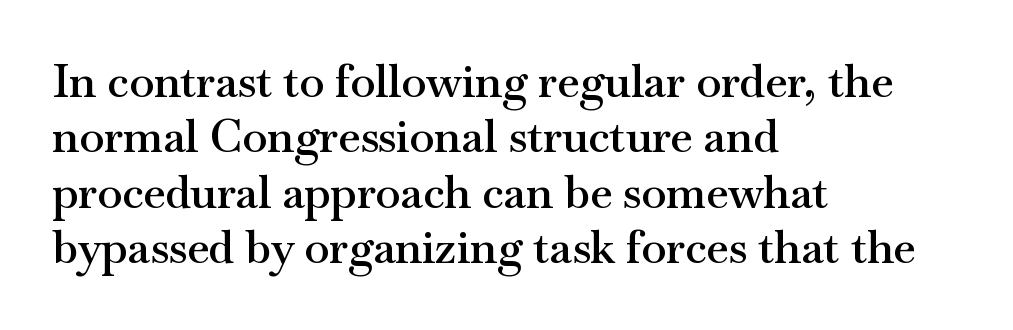
{"serif": "yes", "italic": "no", "bold": "semi", "weight": "semibold", "width": "wide", "stroke_contrast": "medium", "x_height": "small", "monospaced": "no", "underline": "no", "align": "left", "line_spacing_ratio": 1.23, "letter_spacing": "normal", "letter_spacing_em": 0.0, "glyph_px": 45}
